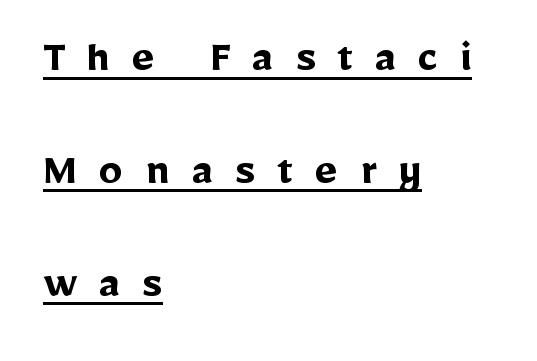
The image shows 48 px semibold sans-serif type, upright; set left-aligned, loose line spacing (2.35x), unusually wide letter spacing (+0.46 em), underlined; low stroke contrast and a medium x-height.
